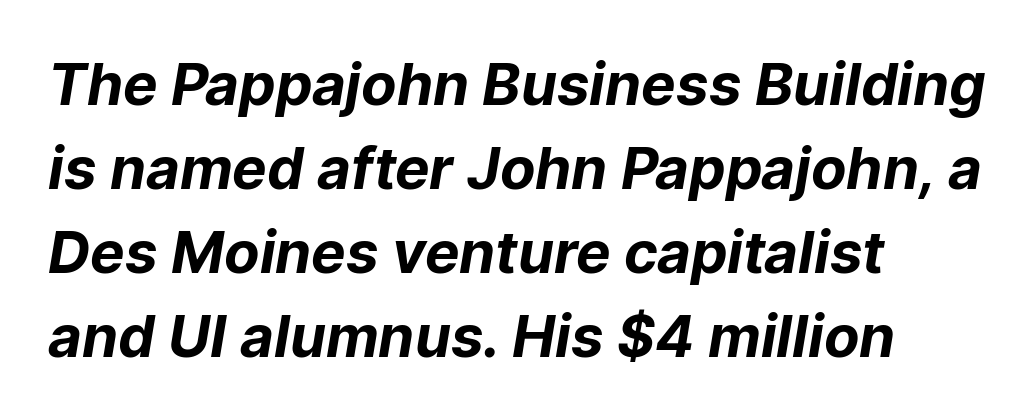
The image shows 58 px bold sans-serif type; set left-aligned, normal line spacing (1.45x), normal letter spacing, not underlined; low stroke contrast and a medium x-height.
